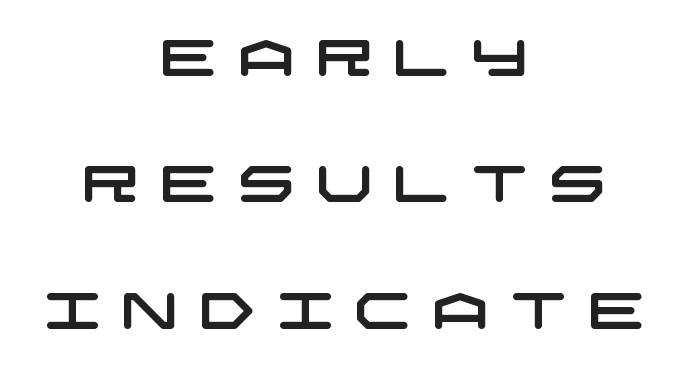
Q: Is the typeface a serif or a sans-serif typeface? A: Sans-serif.
Q: Is the text underlined? A: No.
Q: How is the paragraph aligned? A: Centered.
Q: Is the spacing between letters normal or unusually wide? A: Unusually wide.
Q: Is the spacing between lines tight, normal or loose? A: Loose.
Q: Width (condensed, normal, or wide)? A: Wide.
Q: Stroke contrast? A: Low.
Q: x-height? A: Large.
